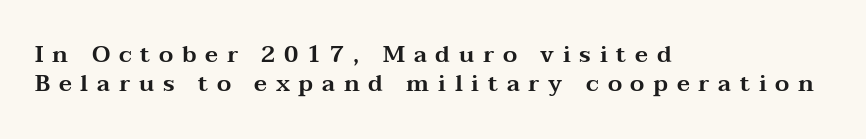
Honestly, the row spacing looks completely unremarkable. The space beneath each line is pristine and unruled. Compared with typical body copy, the letter spacing here is much looser. Line beginnings align vertically; line endings do not.
